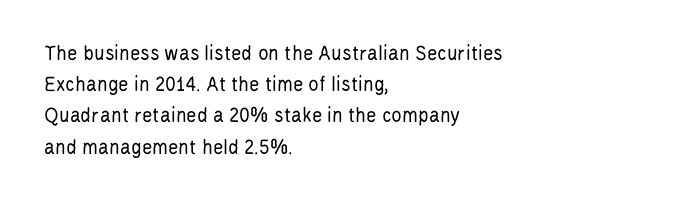
The image shows 22 px text type, upright; set left-aligned, normal line spacing (1.42x), normal letter spacing, not underlined.
